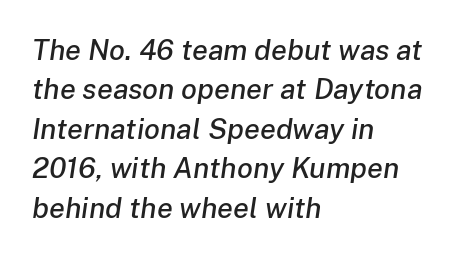
{"italic": "yes", "lean": "right", "slant_degrees": 8, "width": "normal", "stroke_contrast": "low", "x_height": "medium", "monospaced": "no", "underline": "no", "align": "left", "line_spacing": "normal", "line_spacing_ratio": 1.36, "letter_spacing": "normal", "letter_spacing_em": 0.0, "glyph_px": 29}
